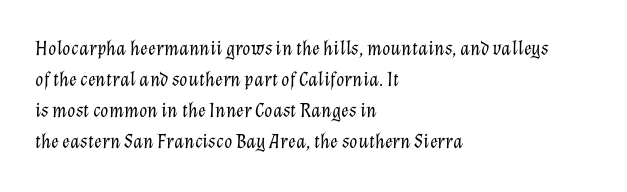
The image shows 21 px text type, italic (leaning right); set left-aligned, normal line spacing (1.48x), normal letter spacing, not underlined.
